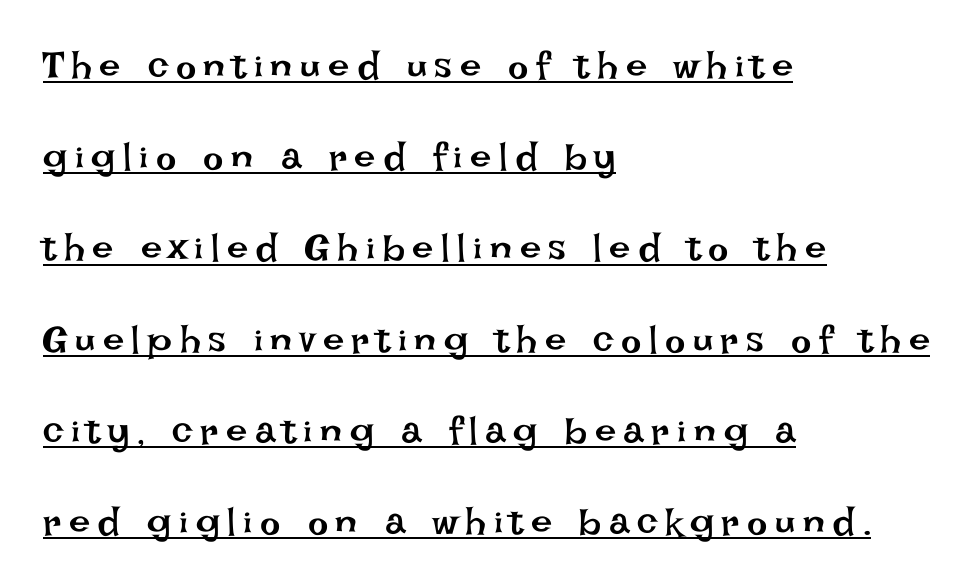
The image shows 38 px regular-weight type, upright; set left-aligned, loose line spacing (2.4x), unusually wide letter spacing (+0.2 em), underlined; low stroke contrast and a large x-height.
